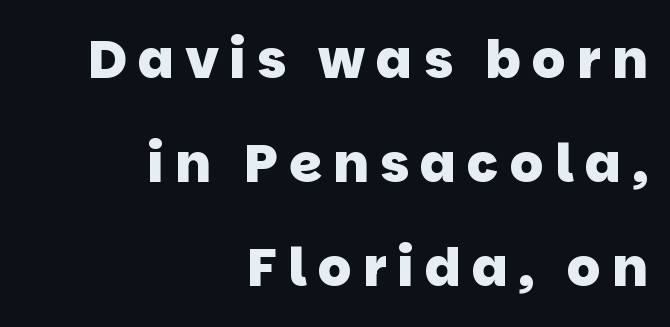
A typesetter would call this leading open, well beyond the default. These words are printed bold, with thick strokes throughout. This sample uses a sans-serif face. Glance below the letters and you will spot only blank space. The rendering uses natural spacing where letterforms have individual widths.
